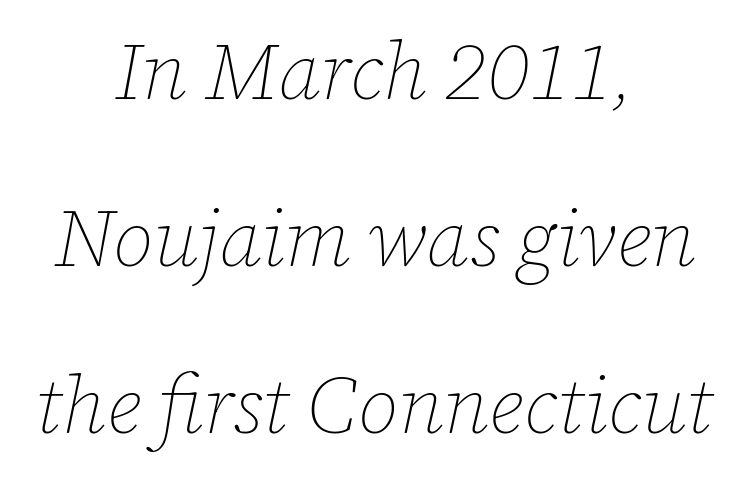
{"italic": "yes", "lean": "right", "slant_degrees": 12, "bold": "no", "weight": "thin", "width": "normal", "stroke_contrast": "low", "x_height": "medium", "monospaced": "no", "underline": "no", "align": "center", "line_spacing": "loose", "line_spacing_ratio": 2.09, "letter_spacing": "normal", "letter_spacing_em": 0.0, "glyph_px": 80}
